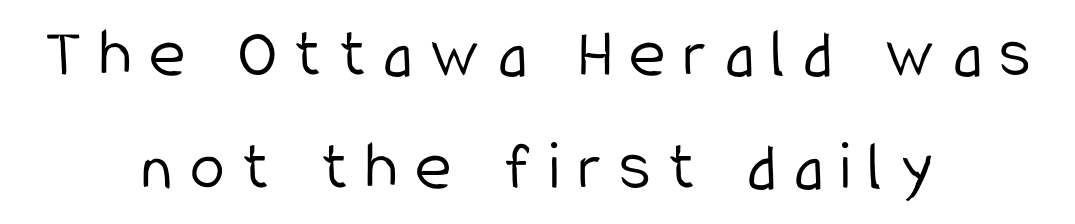
Counters stay open thanks to moderate or lighter strokes. Underlining? Definitely not there. The typesetter chose a symmetrical, centered arrangement here. This sample uses an upright cut, with every glyph sitting square on the baseline. Do the characters align in a grid? No, the font is proportional. The space between consecutive lines is moderate.
